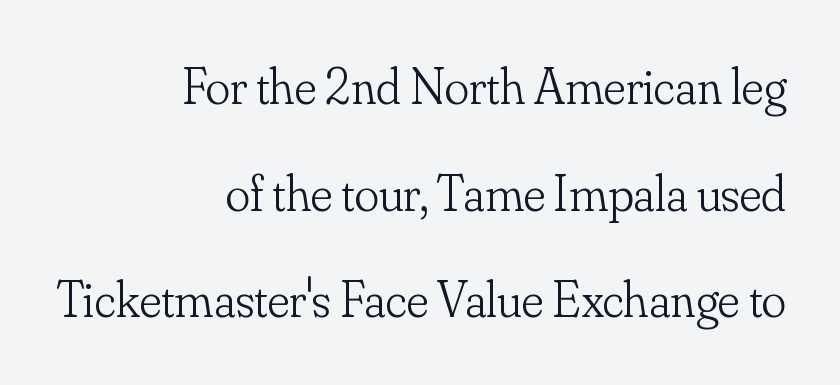
Q: Is the text bold? A: No.
Q: Is the text italic (slanted)? A: No, it is upright.
Q: Is the typeface a serif or a sans-serif typeface? A: Serif.
Q: Is the text underlined? A: No.
Q: How is the paragraph aligned? A: Right-aligned.
Q: Is the spacing between letters normal or unusually wide? A: Normal.
Q: Is the spacing between lines tight, normal or loose? A: Loose.
Q: Width (condensed, normal, or wide)? A: Normal.
Q: Stroke contrast? A: Low.
Q: x-height? A: Small.
Q: Monospaced? A: No.
